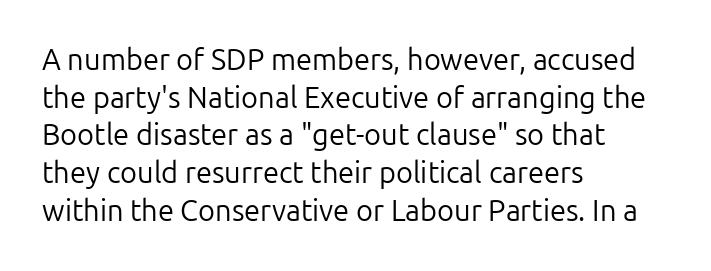
The image shows 29 px regular-weight sans-serif type, upright; set left-aligned, normal line spacing (1.3x), normal letter spacing, not underlined; low stroke contrast and a medium x-height.
